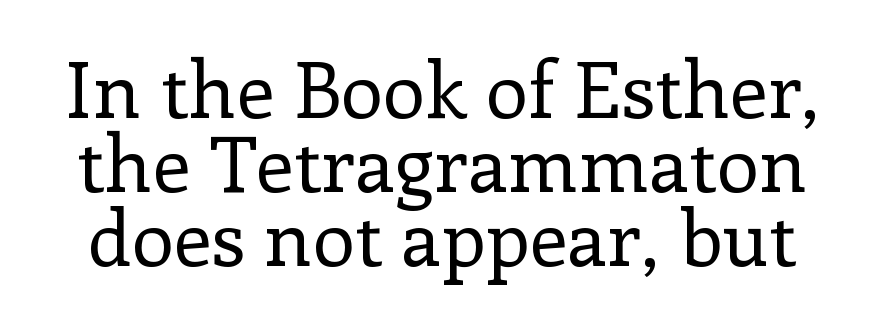
{"serif": "yes", "italic": "no", "bold": "no", "weight": "regular", "width": "normal", "stroke_contrast": "low", "x_height": "medium", "monospaced": "no", "underline": "no", "line_spacing": "tight", "line_spacing_ratio": 0.96, "letter_spacing": "normal", "letter_spacing_em": 0.0, "glyph_px": 77}
